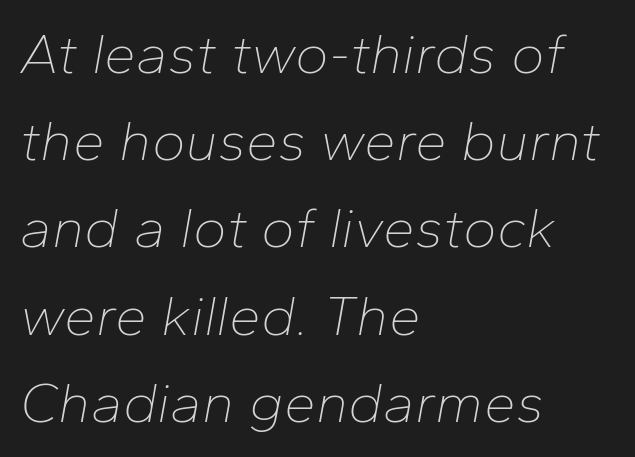
Is this a fixed-width face? No — the glyphs have proportional, varying widths. The paragraph has a hard left edge and a soft right edge. Anything drawn beneath the words? Only blank space. The face used here is rendered with its standard letterfit. Stroke thickness stays within the range of a standard reading face or lighter.
